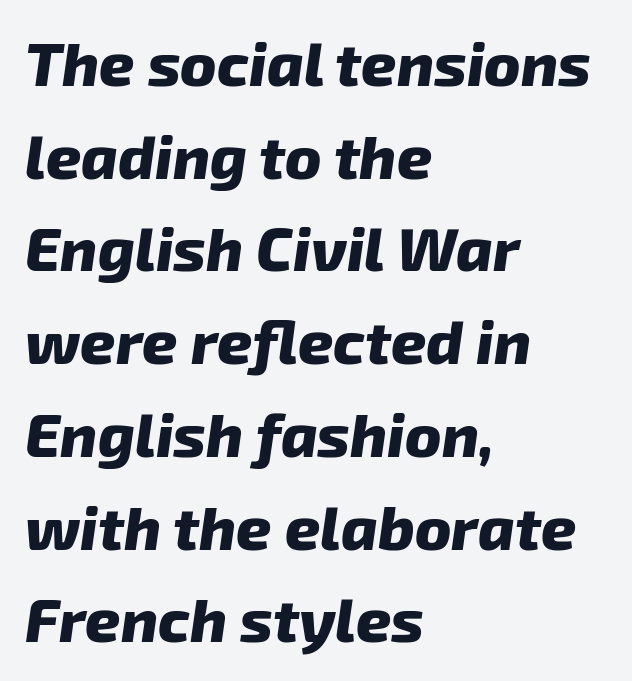
Q: Is the text bold? A: Yes.
Q: Is the text italic (slanted)? A: Yes, it leans right by about 8 degrees.
Q: Is the text underlined? A: No.
Q: How is the paragraph aligned? A: Left-aligned.
Q: Is the spacing between letters normal or unusually wide? A: Normal.
Q: Is the spacing between lines tight, normal or loose? A: Normal.
Q: Width (condensed, normal, or wide)? A: Normal.
Q: Stroke contrast? A: Low.
Q: x-height? A: Medium.
Q: Monospaced? A: No.
